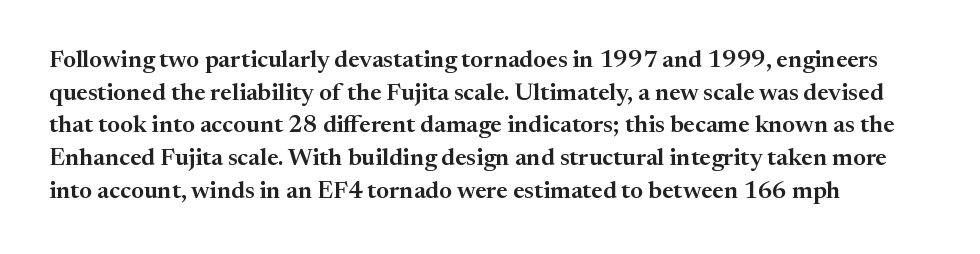
{"italic": "no", "underline": "no", "align": "left", "line_spacing": "normal", "line_spacing_ratio": 1.36, "letter_spacing": "normal", "letter_spacing_em": 0.0, "glyph_px": 24}
